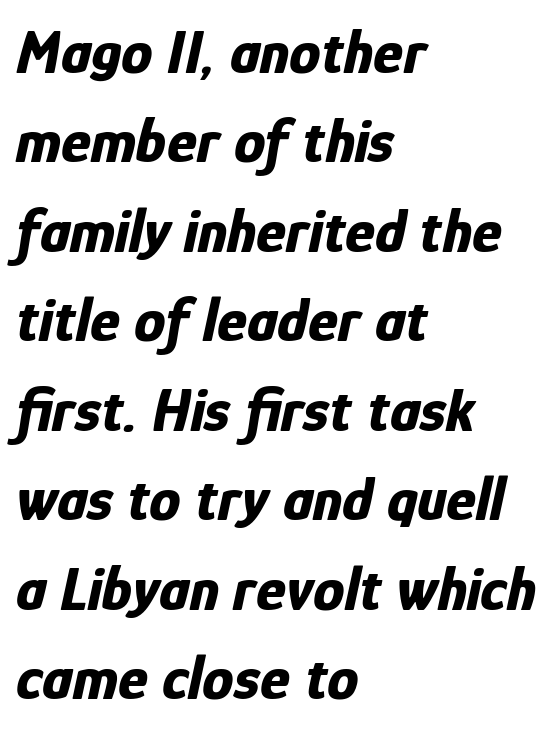
{"italic": "yes", "lean": "right", "slant_degrees": 12, "bold": "yes", "weight": "bold", "width": "condensed", "stroke_contrast": "low", "x_height": "medium", "monospaced": "no", "underline": "no", "align": "left", "line_spacing": "normal", "line_spacing_ratio": 1.42, "letter_spacing": "normal", "letter_spacing_em": 0.0, "glyph_px": 63}
